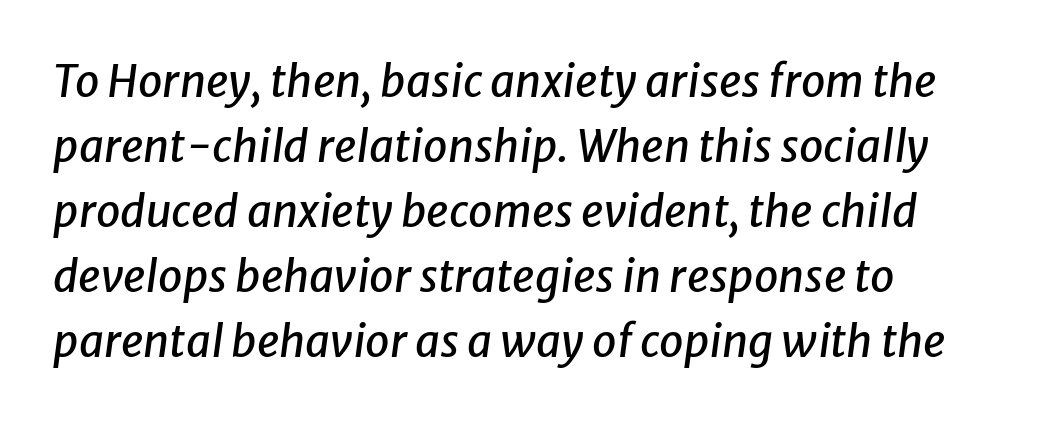
Q: Is the text italic (slanted)? A: Yes, it leans right by about 8 degrees.
Q: Is the text underlined? A: No.
Q: How is the paragraph aligned? A: Left-aligned.
Q: Is the spacing between letters normal or unusually wide? A: Normal.
Q: Is the spacing between lines tight, normal or loose? A: Normal.
Q: Width (condensed, normal, or wide)? A: Normal.
Q: Stroke contrast? A: Low.
Q: x-height? A: Medium.
Q: Monospaced? A: No.
